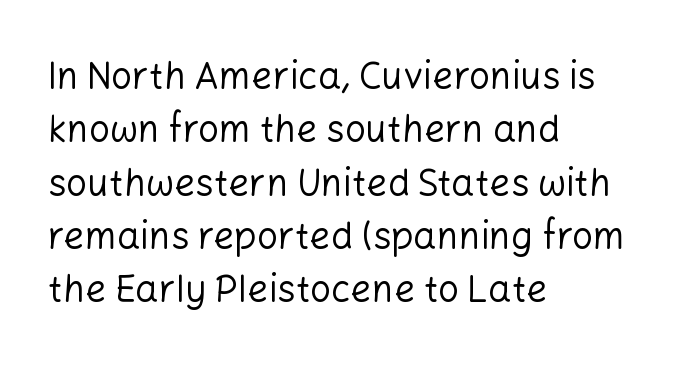
The string is rendered with underlining switched off. The typesetting does not lean heavy: it is not bold. A typesetter would label this face a sans. These lines stack with their left ends in a neat column. Reading down the column, the eye jumps a familiar distance to each next line.
